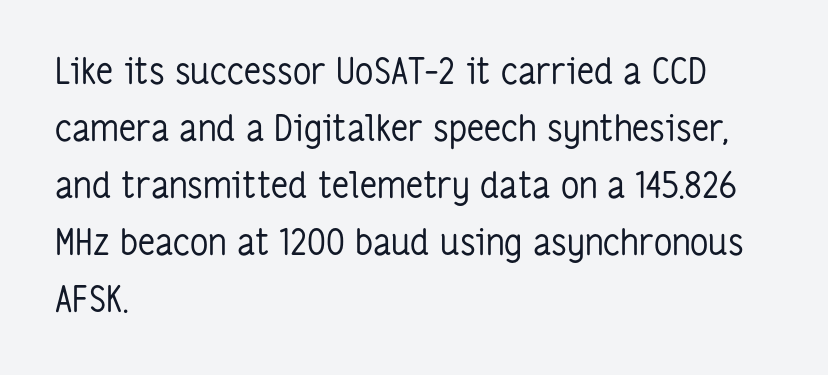
The image shows 36 px regular-weight, condensed sans-serif type, upright; set left-aligned, normal line spacing (1.58x), normal letter spacing, not underlined; low stroke contrast and a medium x-height.
